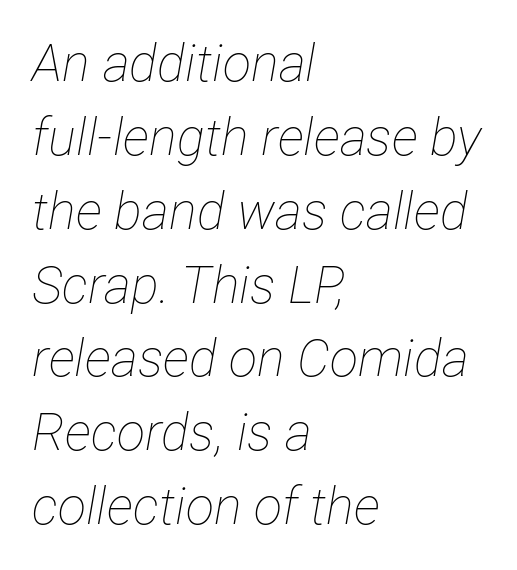
The image shows 52 px thin, condensed type, italic (leaning right); set left-aligned, normal line spacing (1.42x), normal letter spacing, not underlined; low stroke contrast and a medium x-height.
